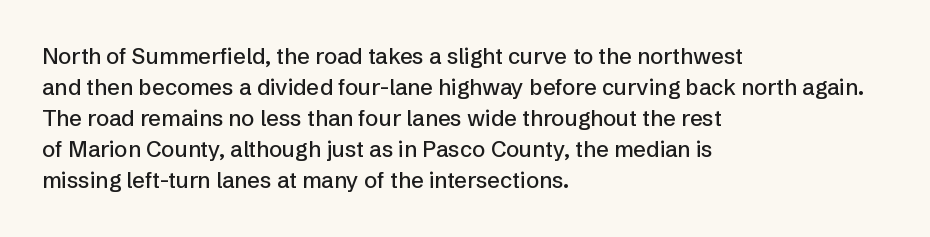
{"italic": "no", "underline": "no", "align": "left", "line_spacing": "normal", "line_spacing_ratio": 1.41, "letter_spacing": "normal", "letter_spacing_em": 0.0, "glyph_px": 22}
